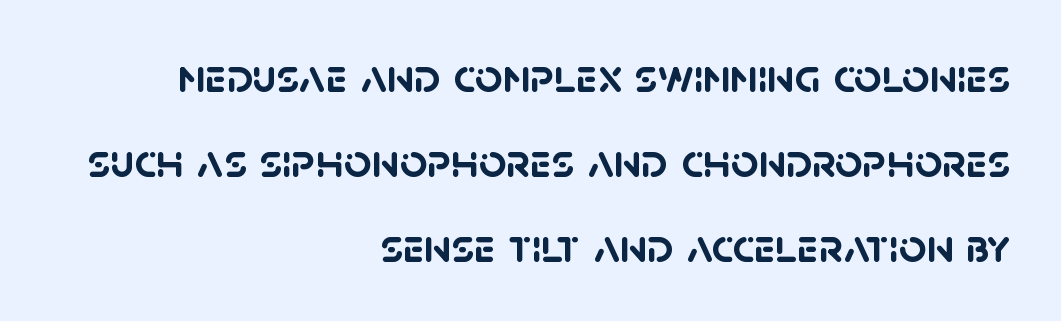
The image shows 48 px semibold sans-serif type; set right-aligned, line spacing 1.77x, normal letter spacing, not underlined; low stroke contrast and a large x-height.
